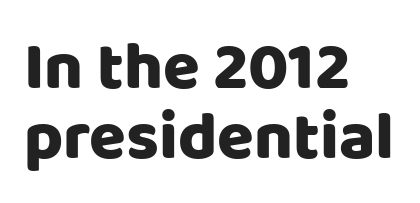
{"serif": "no", "italic": "no", "width": "normal", "stroke_contrast": "low", "x_height": "large", "monospaced": "no", "underline": "no", "align": "left", "line_spacing": "tight", "line_spacing_ratio": 1.04, "letter_spacing": "normal", "letter_spacing_em": 0.0, "glyph_px": 67}
